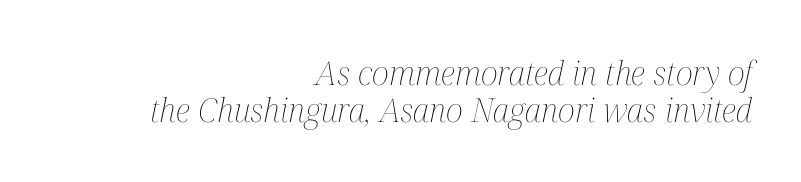
Quick note: interline space is minimal. Reading down the block, your eye finds every line finishing at a fixed right position. Would a proofreader flag this as italicized? Yes. Type without underlining. Each word holds together tightly as a unit, with standard inter-letter gaps.
